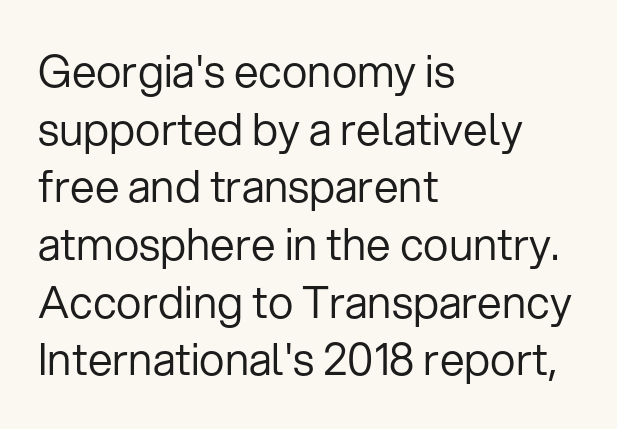
The image shows 44 px regular-weight sans-serif type, upright; set left-aligned, normal line spacing (1.31x), normal letter spacing, not underlined; low stroke contrast and a medium x-height.
